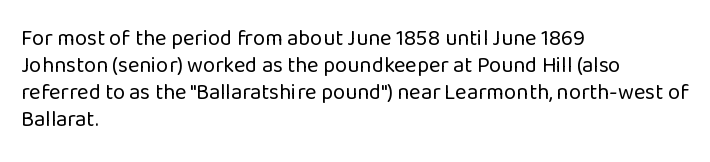
The image shows 22 px text type, upright; set left-aligned, line spacing 1.23x, normal letter spacing, not underlined.
